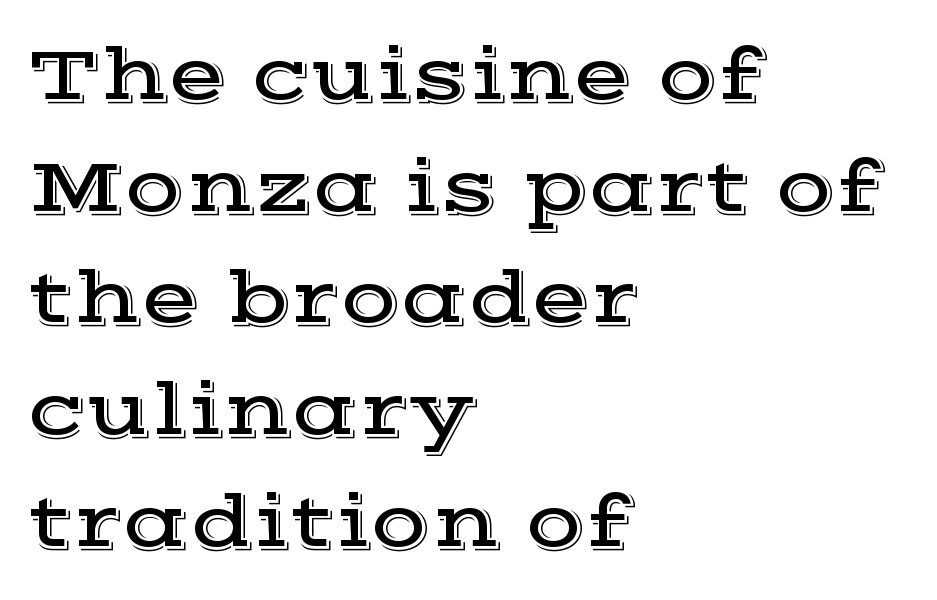
A typesetter would call this proportional, since set widths differ per character. Casual observation: everything's shoved over to the left. Classification — serif. Inter-character spacing is left at the font's built-in metrics. The foot of each line stays bare and open.
